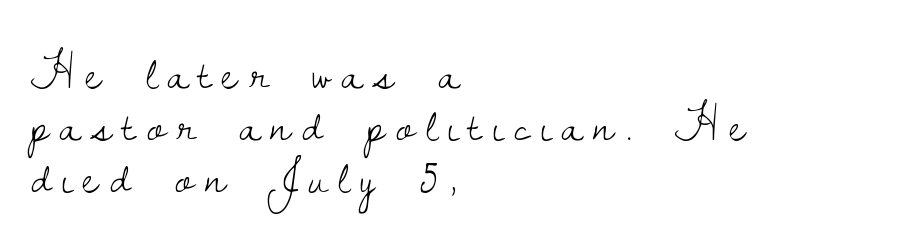
{"serif": "yes", "bold": "no", "weight": "light", "width": "normal", "stroke_contrast": "low", "x_height": "small", "monospaced": "no", "underline": "no", "align": "left", "line_spacing": "tight", "line_spacing_ratio": 1.04, "letter_spacing": "wide", "letter_spacing_em": 0.22, "glyph_px": 50}
